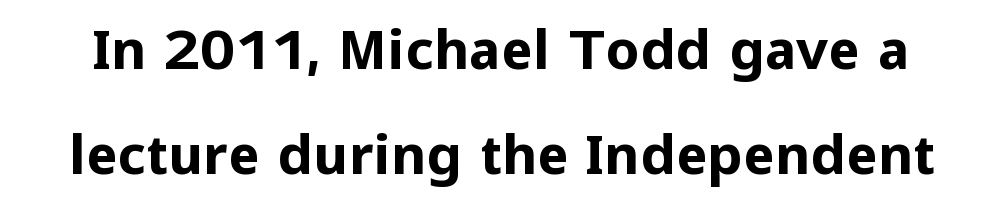
Q: Is the text bold? A: Yes.
Q: Is the text italic (slanted)? A: No, it is upright.
Q: Is the typeface a serif or a sans-serif typeface? A: Sans-serif.
Q: Is the text underlined? A: No.
Q: Is the spacing between letters normal or unusually wide? A: Normal.
Q: Is the spacing between lines tight, normal or loose? A: Loose.
Q: Width (condensed, normal, or wide)? A: Normal.
Q: Stroke contrast? A: Low.
Q: x-height? A: Medium.
Q: Monospaced? A: No.
